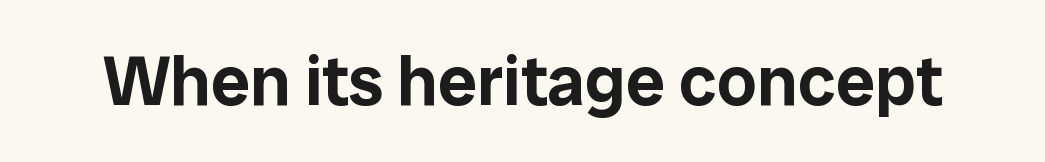
The image shows 70 px sans-serif type, upright; set normal letter spacing, not underlined; low stroke contrast and a medium x-height.
